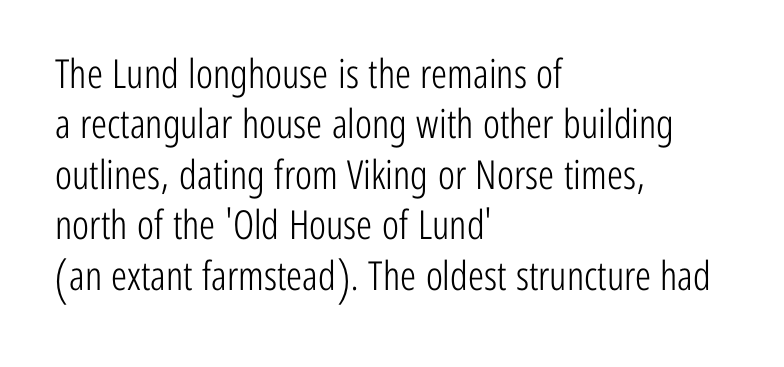
{"serif": "no", "italic": "no", "bold": "no", "weight": "light", "width": "condensed", "stroke_contrast": "low", "x_height": "medium", "monospaced": "no", "underline": "no", "align": "left", "line_spacing": "normal", "line_spacing_ratio": 1.26, "letter_spacing": "normal", "letter_spacing_em": 0.0, "glyph_px": 40}
